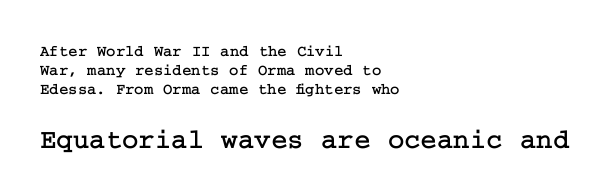
Compared with typical body copy, the letter spacing here is the same. These lines were composed using upright roman letters. Here the second block reads like a headline and the first like body copy. These lines stack with their left ends in a neat column. What kind of face is this? One with serifs.
